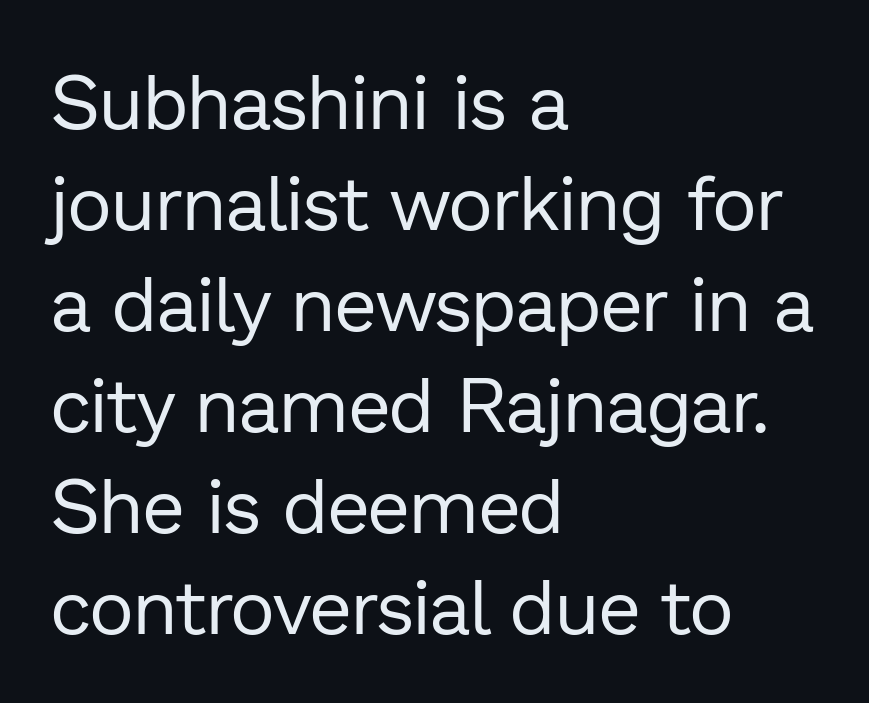
The image shows 76 px regular-weight sans-serif type, upright; set left-aligned, normal line spacing (1.33x), normal letter spacing, not underlined; low stroke contrast and a medium x-height.
